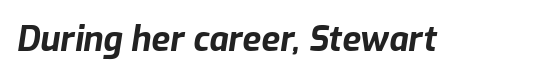
Q: Is the text bold? A: Yes.
Q: Is the text italic (slanted)? A: Yes, it leans right by about 9 degrees.
Q: Is the text underlined? A: No.
Q: Is the spacing between letters normal or unusually wide? A: Normal.
Q: Width (condensed, normal, or wide)? A: Normal.
Q: Stroke contrast? A: Low.
Q: x-height? A: Medium.
Q: Monospaced? A: No.
